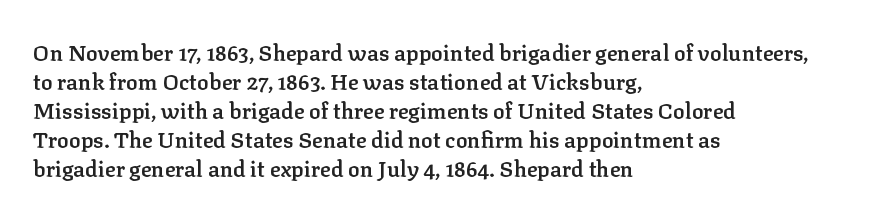
Q: Is the text bold? A: Semi-bold.
Q: Is the text italic (slanted)? A: No, it is upright.
Q: Is the text underlined? A: No.
Q: How is the paragraph aligned? A: Left-aligned.
Q: Is the spacing between letters normal or unusually wide? A: Normal.
Q: Is the spacing between lines tight, normal or loose? A: Normal.
